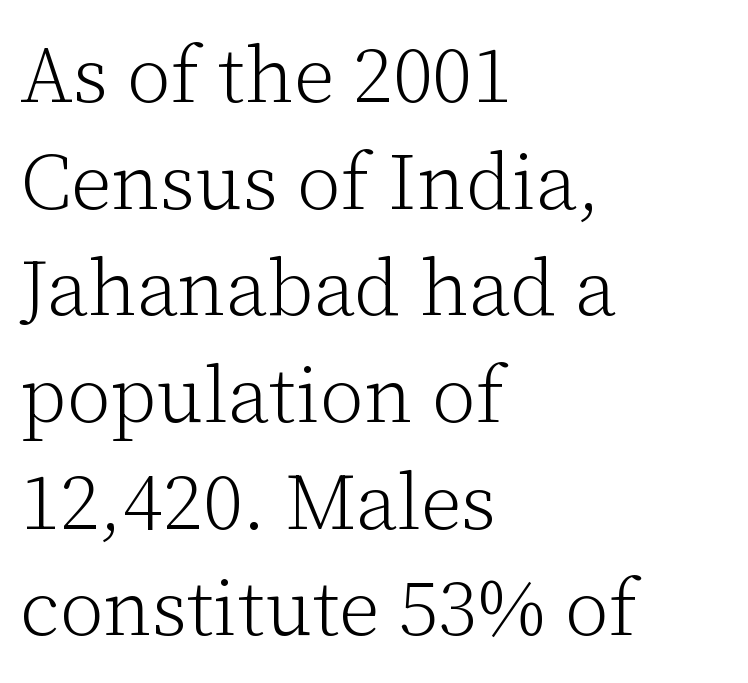
Q: Is the text bold? A: No.
Q: Is the text italic (slanted)? A: No, it is upright.
Q: Is the typeface a serif or a sans-serif typeface? A: Serif.
Q: Is the text underlined? A: No.
Q: How is the paragraph aligned? A: Left-aligned.
Q: Is the spacing between letters normal or unusually wide? A: Normal.
Q: Is the spacing between lines tight, normal or loose? A: Normal.
Q: Width (condensed, normal, or wide)? A: Normal.
Q: Stroke contrast? A: Low.
Q: x-height? A: Medium.
Q: Monospaced? A: No.
